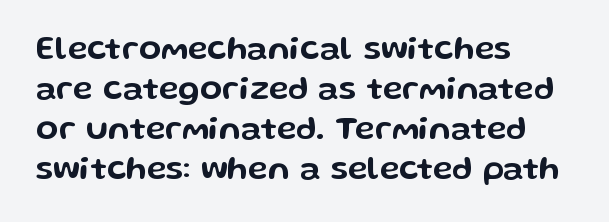
Unmarked baselines from the first word to the last. Notice how the stems are strictly vertical — no italics here. Characters follow at the spacing the type designer built in. The glyphs in this specimen are sans serif. This sample has the flowing, uneven cadence of proportional lettering. Visually the block forms a straight wall on the left and a jagged coastline on the right.
